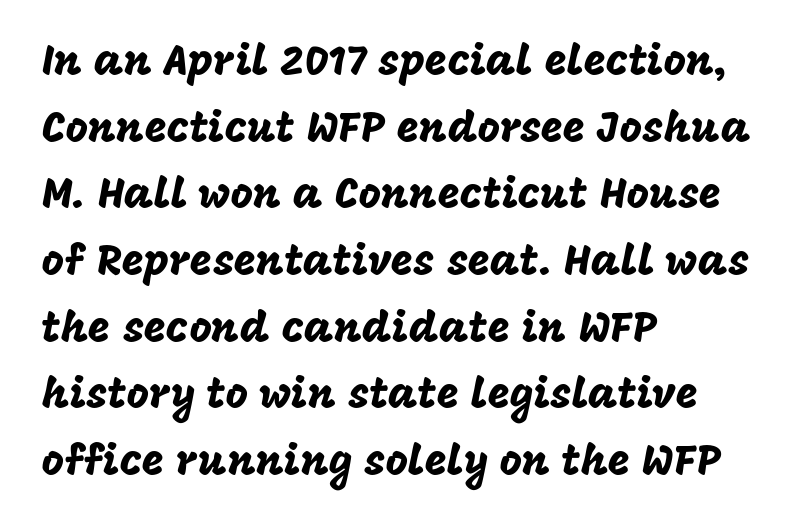
The image shows 43 px sans-serif type; set left-aligned, normal line spacing (1.55x), normal letter spacing, not underlined; low stroke contrast and a large x-height.
